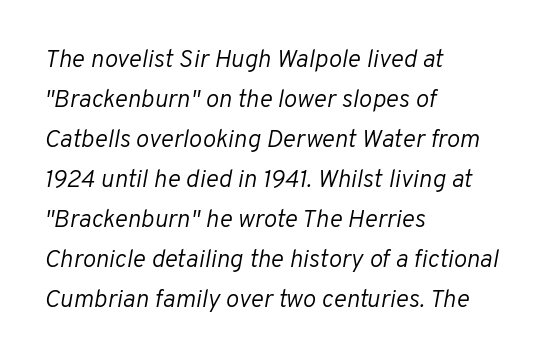
A classic flush-left, rag-right setting is used for this passage. The rows are spaced the way most documents space them. Compared with ordinary roman type, these characters are visibly tilted. Only glyphs here, with clear space below each row. What stands out about the letter spacing? Nothing — it is the standard amount.
